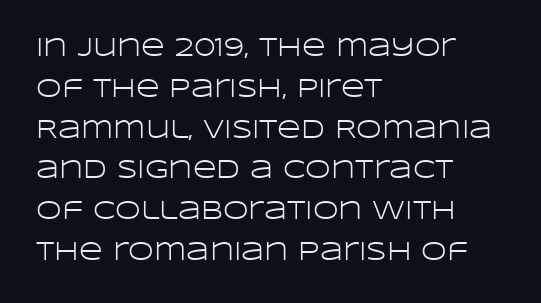
The image shows 26 px text type, upright; set left-aligned, normal line spacing (1.57x), normal letter spacing, not underlined.
